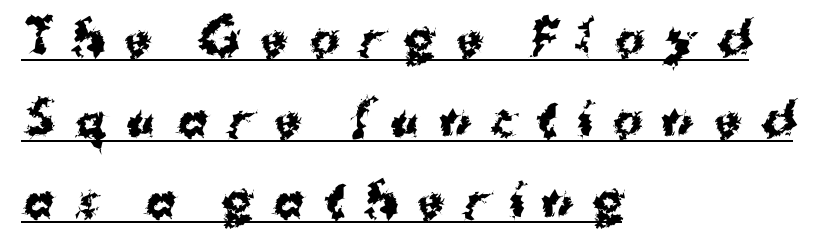
This is underlined copy, the kind a proofreader might mark for attention. The type is letterspaced generously, with wide tracking. Serif or sans? Sans — the stroke terminals are bare. The characters look thick and weighty, a clear bold. This sample has the flowing, uneven cadence of proportional lettering.
